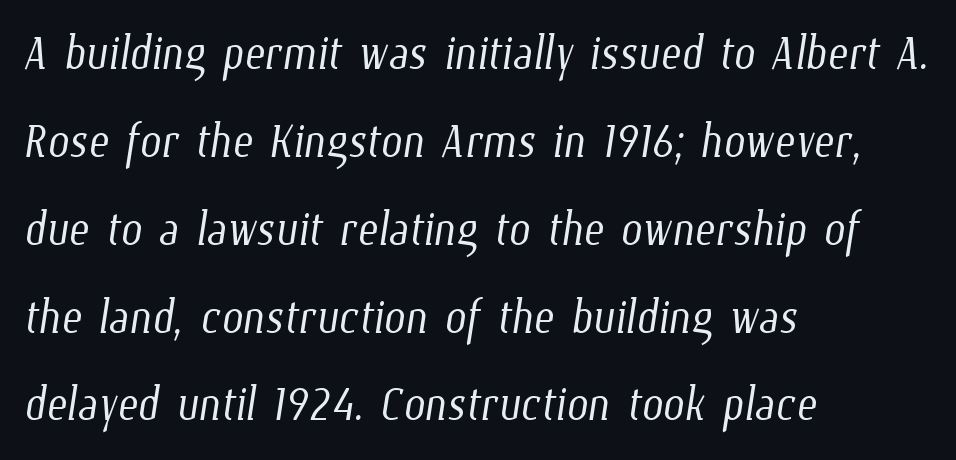
Q: Is the text bold? A: No.
Q: Is the text underlined? A: No.
Q: How is the paragraph aligned? A: Left-aligned.
Q: Is the spacing between letters normal or unusually wide? A: Normal.
Q: Is the spacing between lines tight, normal or loose? A: Normal.
Q: Width (condensed, normal, or wide)? A: Condensed.
Q: Stroke contrast? A: Low.
Q: x-height? A: Medium.
Q: Monospaced? A: No.
